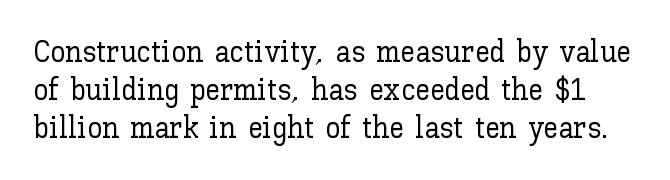
Q: Is the text italic (slanted)? A: No, it is upright.
Q: Is the text underlined? A: No.
Q: Is the spacing between letters normal or unusually wide? A: Normal.
Q: Is the spacing between lines tight, normal or loose? A: Normal.
Q: Width (condensed, normal, or wide)? A: Normal.
Q: Stroke contrast? A: Low.
Q: x-height? A: Medium.
Q: Monospaced? A: No.
